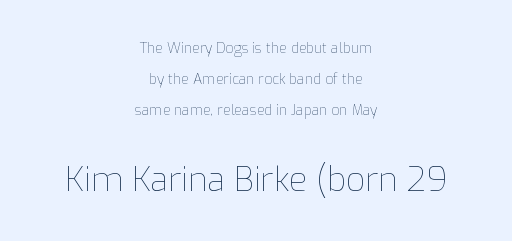
{"italic": "no", "bold": "no", "weight": "thin", "width": "normal", "stroke_contrast": "low", "x_height": "medium", "monospaced": "no", "underline": "no", "align": "center", "line_spacing": "loose", "line_spacing_ratio": 2.21, "letter_spacing": "normal", "letter_spacing_em": 0.0, "larger_block": "second", "size_ratio": 2.36, "glyph_px": 33}
